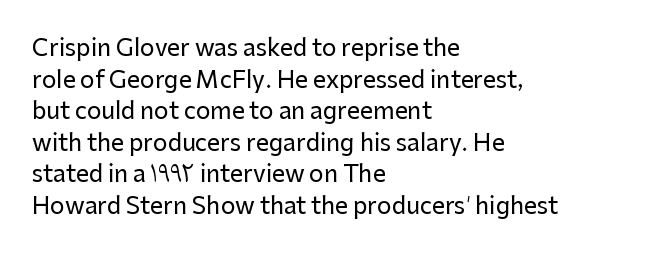
Q: Is the text italic (slanted)? A: No, it is upright.
Q: Is the text underlined? A: No.
Q: How is the paragraph aligned? A: Left-aligned.
Q: Is the spacing between letters normal or unusually wide? A: Normal.
Q: Is the spacing between lines tight, normal or loose? A: Normal.
